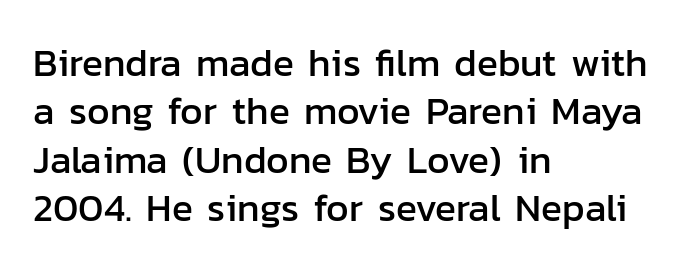
Q: Is the text italic (slanted)? A: No, it is upright.
Q: Is the typeface a serif or a sans-serif typeface? A: Sans-serif.
Q: Is the text underlined? A: No.
Q: How is the paragraph aligned? A: Left-aligned.
Q: Is the spacing between letters normal or unusually wide? A: Normal.
Q: Width (condensed, normal, or wide)? A: Normal.
Q: Stroke contrast? A: Low.
Q: x-height? A: Medium.
Q: Monospaced? A: No.
